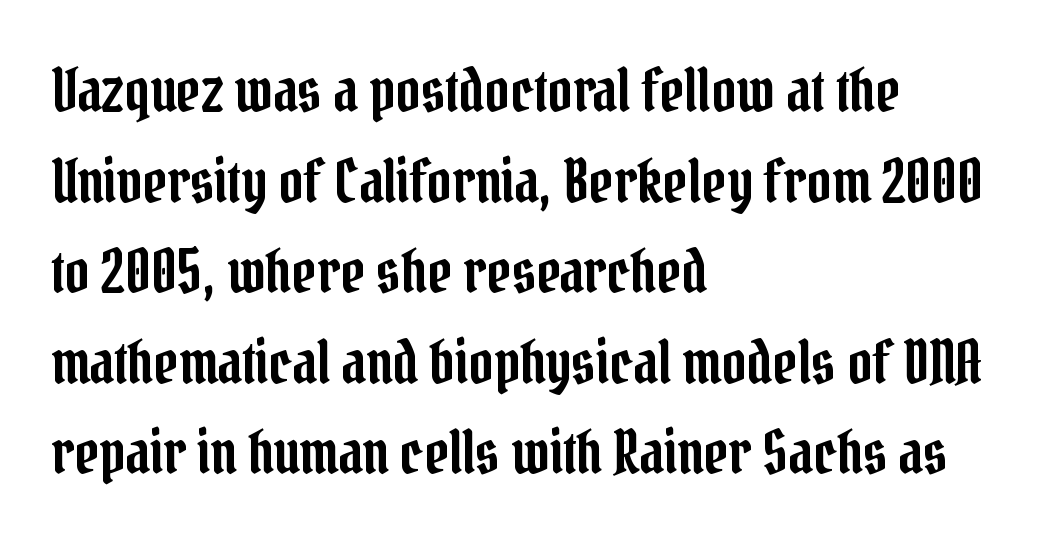
Q: Is the text italic (slanted)? A: No, it is upright.
Q: Is the typeface a serif or a sans-serif typeface? A: Serif.
Q: Is the text underlined? A: No.
Q: How is the paragraph aligned? A: Left-aligned.
Q: Is the spacing between letters normal or unusually wide? A: Normal.
Q: Is the spacing between lines tight, normal or loose? A: Normal.
Q: Width (condensed, normal, or wide)? A: Condensed.
Q: Stroke contrast? A: Low.
Q: x-height? A: Medium.
Q: Monospaced? A: No.
